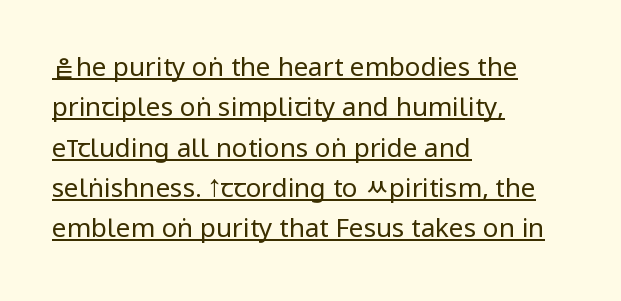
The image shows 26 px text type, upright; set left-aligned, normal line spacing (1.55x), normal letter spacing, underlined.
